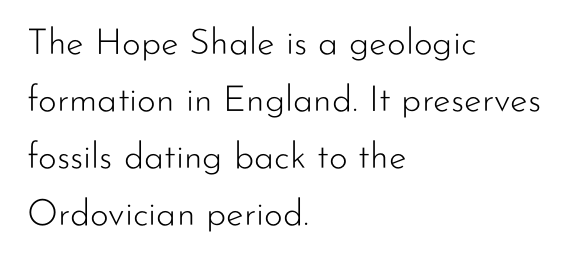
Q: Is the text bold? A: No.
Q: Is the text italic (slanted)? A: No, it is upright.
Q: Is the typeface a serif or a sans-serif typeface? A: Sans-serif.
Q: Is the text underlined? A: No.
Q: How is the paragraph aligned? A: Left-aligned.
Q: Is the spacing between letters normal or unusually wide? A: Normal.
Q: Is the spacing between lines tight, normal or loose? A: Normal.
Q: Width (condensed, normal, or wide)? A: Normal.
Q: Stroke contrast? A: Low.
Q: x-height? A: Small.
Q: Monospaced? A: No.
